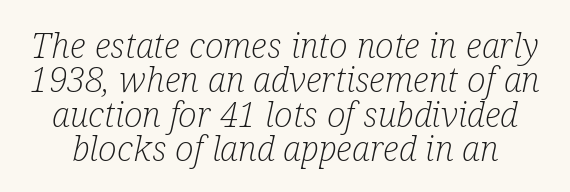
{"serif": "yes", "italic": "yes", "lean": "right", "slant_degrees": 12, "bold": "no", "weight": "light", "width": "condensed", "stroke_contrast": "low", "x_height": "medium", "monospaced": "no", "underline": "no", "line_spacing": "tight", "line_spacing_ratio": 0.98, "letter_spacing": "normal", "letter_spacing_em": 0.0, "glyph_px": 35}
